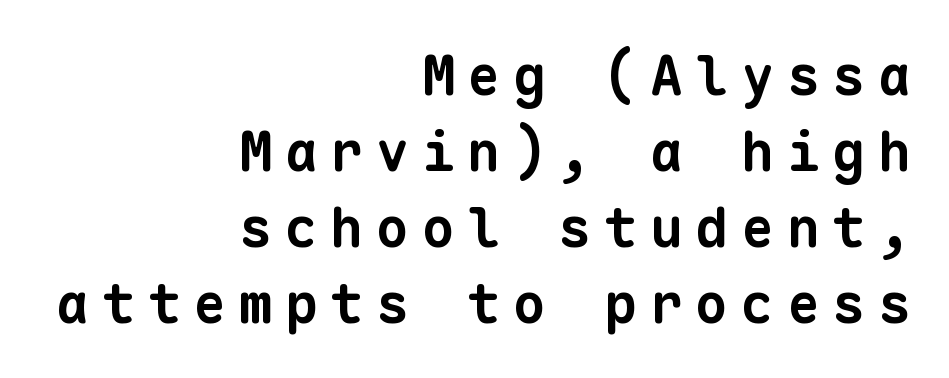
Leftover space on each line is placed entirely before the opening word. Every character here occupies the same horizontal width, giving the sample a typewriter-like rhythm. Each letter's strokes conclude bluntly, with no projecting serifs. The space beneath each line is pristine and unruled. Honestly, the row spacing looks completely unremarkable.
